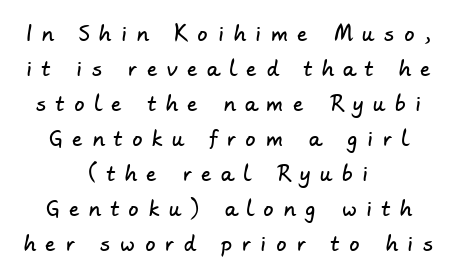
{"underline": "no", "align": "center", "line_spacing_ratio": 1.75, "letter_spacing": "wide", "letter_spacing_em": 0.5, "glyph_px": 20}
